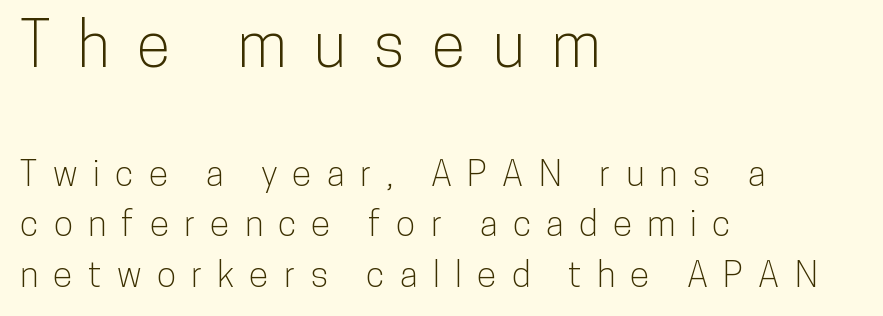
Does the bottom block carry the larger type? No, the top block does. If you measured baseline to baseline, you'd find a middling distance. This rendering employs a face without finishing strokes, i.e., a sans-serif. A typesetter would call this proportional, since set widths differ per character.
